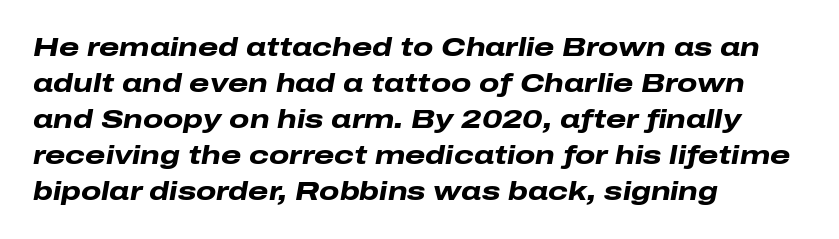
{"italic": "yes", "lean": "right", "slant_degrees": 10, "bold": "yes", "underline": "no", "align": "left", "line_spacing": "normal", "line_spacing_ratio": 1.38, "letter_spacing": "normal", "letter_spacing_em": 0.0, "glyph_px": 26}
